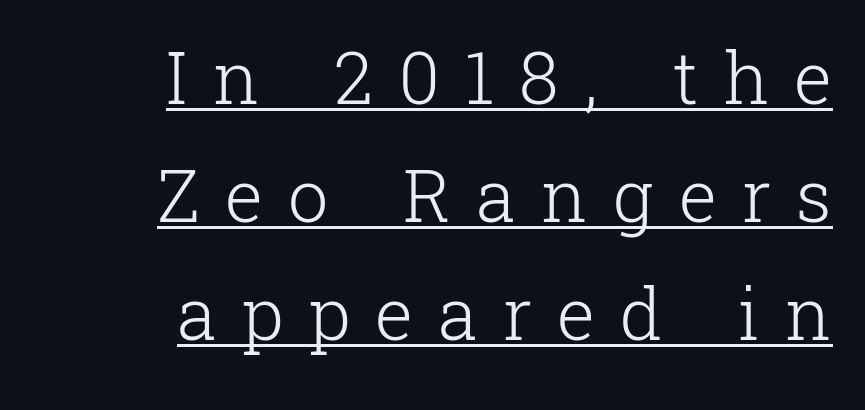
{"serif": "yes", "italic": "no", "bold": "no", "weight": "light", "width": "normal", "stroke_contrast": "low", "x_height": "medium", "monospaced": "no", "underline": "yes", "align": "right", "line_spacing": "normal", "line_spacing_ratio": 1.64, "letter_spacing": "wide", "letter_spacing_em": 0.35, "glyph_px": 72}
